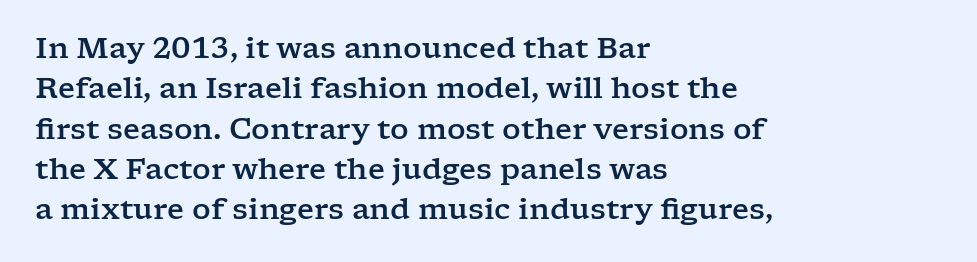
{"serif": "yes", "italic": "no", "width": "wide", "stroke_contrast": "low", "x_height": "medium", "monospaced": "no", "underline": "no", "align": "left", "line_spacing": "normal", "line_spacing_ratio": 1.39, "letter_spacing": "normal", "letter_spacing_em": 0.0, "glyph_px": 29}
